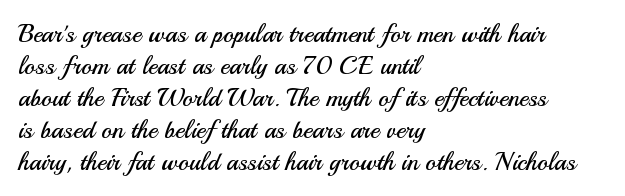
Glance below the letters and you will spot only blank space. The weight tops out at a normal text grade. Teacher's note: observe the even left margin — that is flush-left alignment. Interline gaps are of average width in this sample.
